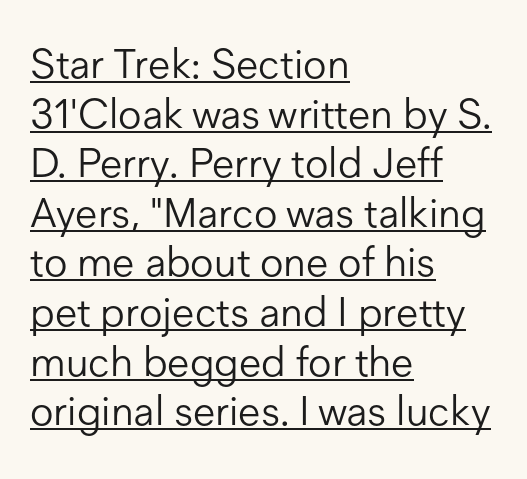
The image shows 41 px light sans-serif type, upright; set left-aligned, line spacing 1.21x, normal letter spacing, underlined; low stroke contrast and a medium x-height.
